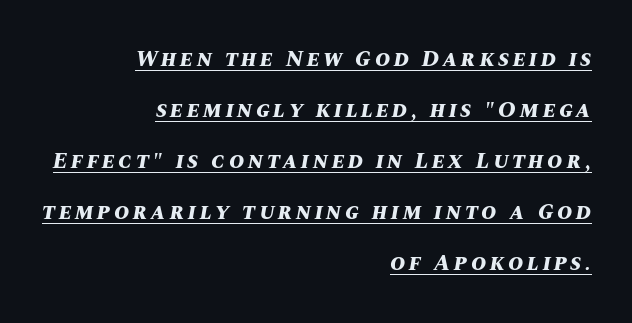
Layout note: lines flush right. Compared with undecorated copy, this sample adds a rule below the words. The lines are spread far apart with generous leading. Stroke thickness is high; the sample reads as a true bold. Tall strokes in this sample are angled rather than plumb.
